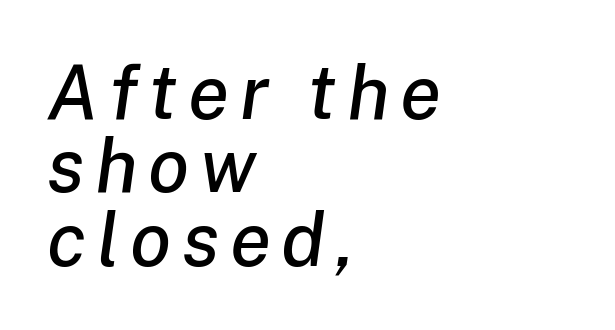
A typesetter would call this proportional, since set widths differ per character. The gap between lines stays unmarked. Looking at the ascenders, they clearly lean. The rag falls on the right side of this text block. These lines huddle together more closely than default settings would place them.
